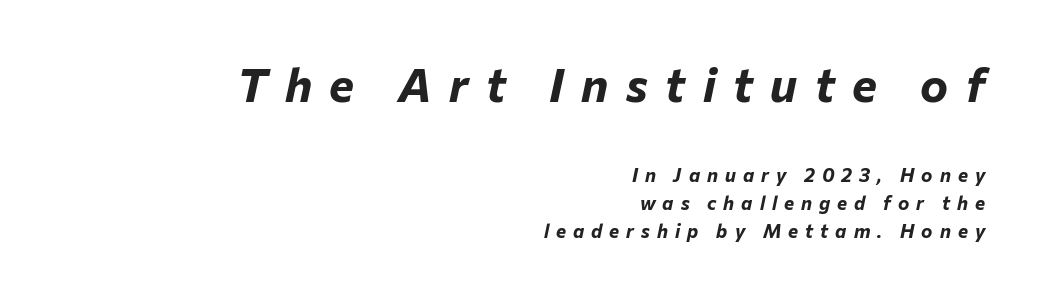
Underline: absent. Is the type slanted? Yes — the strokes lean at a clear angle. Does extra space separate the letters? Yes, quite a lot of it. The earlier block is typeset at a bigger size than the later block.
